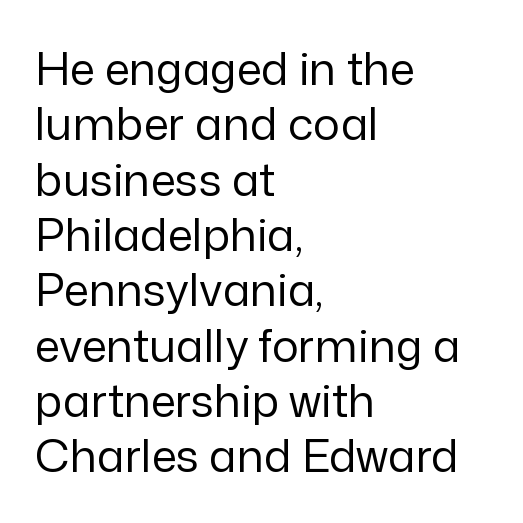
{"serif": "no", "italic": "no", "bold": "no", "weight": "regular", "width": "normal", "stroke_contrast": "low", "x_height": "medium", "monospaced": "no", "underline": "no", "align": "left", "line_spacing_ratio": 1.23, "letter_spacing": "normal", "letter_spacing_em": 0.0, "glyph_px": 45}
